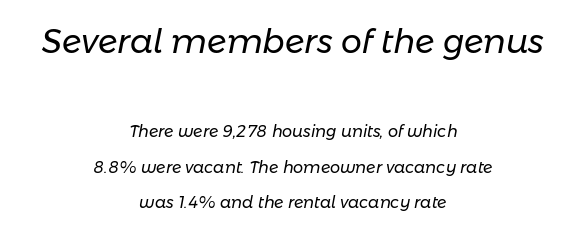
{"italic": "yes", "lean": "right", "slant_degrees": 11, "bold": "no", "weight": "regular", "width": "normal", "stroke_contrast": "low", "x_height": "medium", "monospaced": "no", "underline": "no", "align": "center", "line_spacing": "loose", "line_spacing_ratio": 2.23, "letter_spacing": "normal", "letter_spacing_em": 0.0, "larger_block": "first", "size_ratio": 2.06, "glyph_px": 33}
